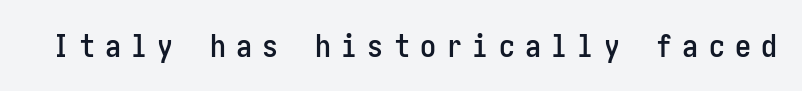
The image shows 32 px condensed sans-serif type, upright; set unusually wide letter spacing (+0.32 em), not underlined; low stroke contrast and a medium x-height.
